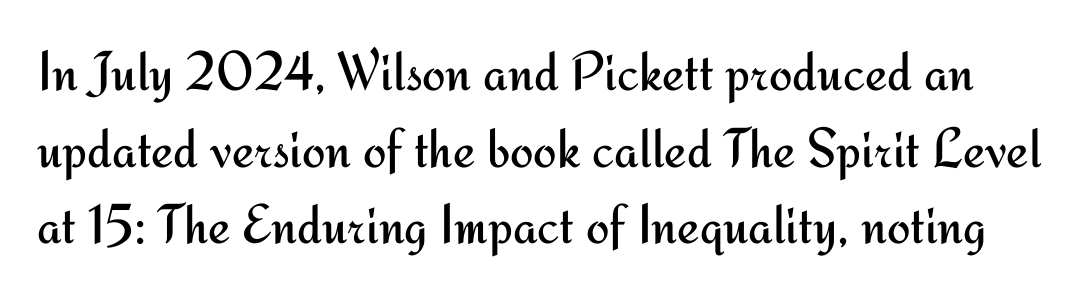
{"serif": "no", "italic": "no", "bold": "no", "weight": "regular", "width": "normal", "stroke_contrast": "medium", "x_height": "small", "monospaced": "no", "underline": "no", "line_spacing": "normal", "line_spacing_ratio": 1.37, "letter_spacing": "normal", "letter_spacing_em": 0.0, "glyph_px": 56}
